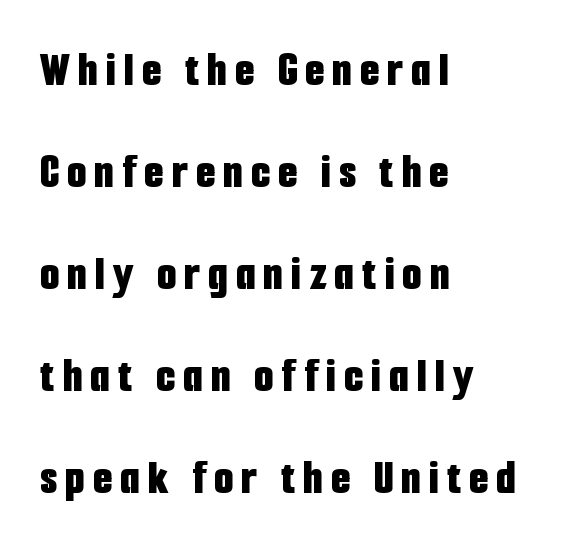
{"serif": "no", "italic": "no", "bold": "yes", "weight": "bold", "width": "condensed", "stroke_contrast": "low", "x_height": "medium", "monospaced": "no", "underline": "no", "align": "left", "line_spacing": "loose", "line_spacing_ratio": 2.04, "glyph_px": 50}
